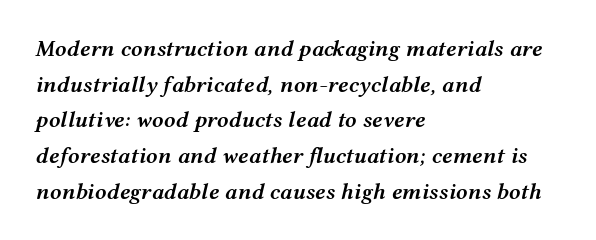
Q: Is the text bold? A: Semi-bold.
Q: Is the text italic (slanted)? A: Yes, it leans right by about 12 degrees.
Q: Is the text underlined? A: No.
Q: How is the paragraph aligned? A: Left-aligned.
Q: Is the spacing between letters normal or unusually wide? A: Normal.
Q: Is the spacing between lines tight, normal or loose? A: Normal.
